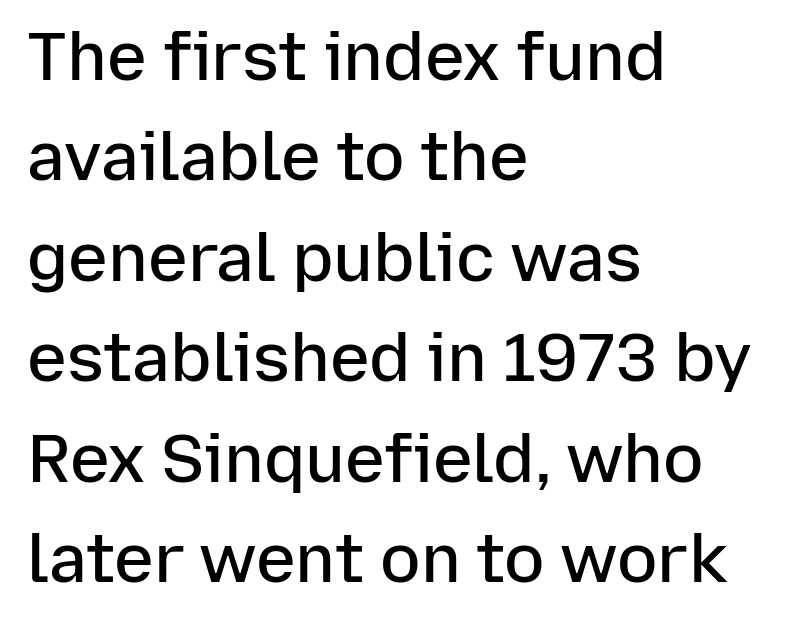
The image shows 67 px semibold sans-serif type, upright; set left-aligned, normal line spacing (1.5x), normal letter spacing, not underlined; low stroke contrast and a medium x-height.
